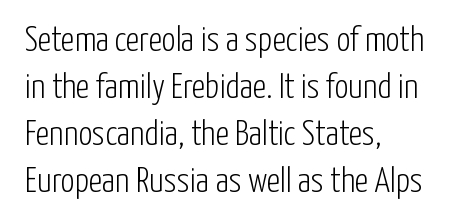
{"serif": "no", "italic": "no", "bold": "no", "weight": "light", "width": "condensed", "stroke_contrast": "low", "x_height": "medium", "monospaced": "no", "underline": "no", "align": "left", "line_spacing": "normal", "line_spacing_ratio": 1.34, "letter_spacing": "normal", "letter_spacing_em": 0.0, "glyph_px": 35}
